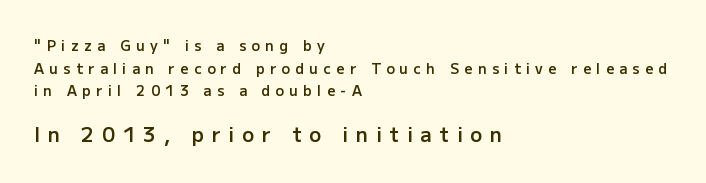
{"italic": "no", "bold": "semi", "underline": "no", "align": "left", "line_spacing": "normal", "line_spacing_ratio": 1.62, "letter_spacing": "wide", "letter_spacing_em": 0.39, "larger_block": "second", "size_ratio": 1.43, "glyph_px": 20}
